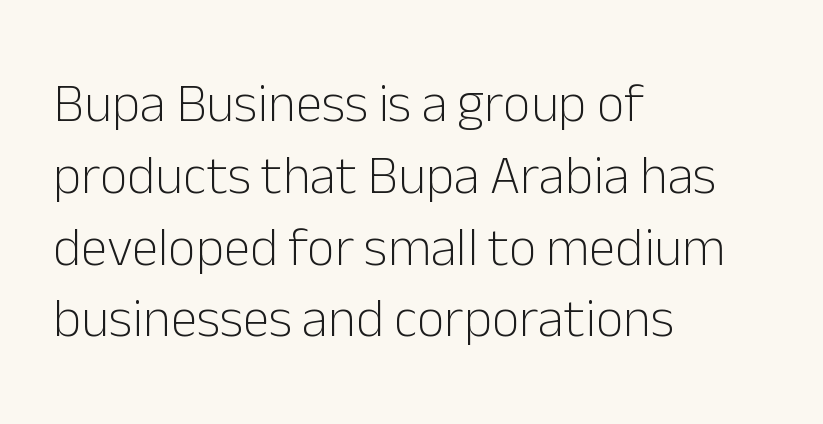
Q: Is the text bold? A: No.
Q: Is the text italic (slanted)? A: No, it is upright.
Q: Is the typeface a serif or a sans-serif typeface? A: Sans-serif.
Q: Is the text underlined? A: No.
Q: How is the paragraph aligned? A: Left-aligned.
Q: Is the spacing between letters normal or unusually wide? A: Normal.
Q: Is the spacing between lines tight, normal or loose? A: Normal.
Q: Width (condensed, normal, or wide)? A: Normal.
Q: Stroke contrast? A: Low.
Q: x-height? A: Medium.
Q: Monospaced? A: No.
